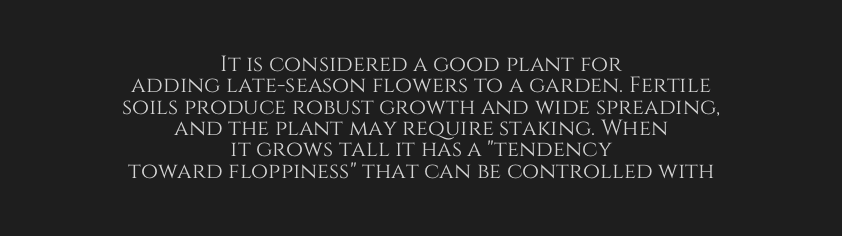
The letterforms sit shoulder to shoulder at normal distance. Summary of vertical rhythm: compact, with narrow interline spacing. Any mark beneath the type? The region is blank. A student would call this center alignment; a typographer would say set centered. You can tell it's not italic because the verticals are truly vertical.
